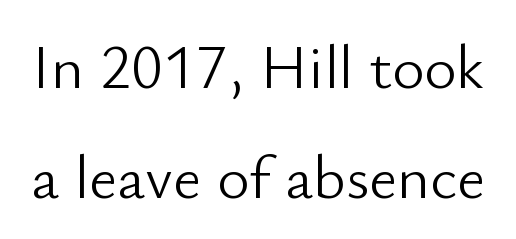
The image shows 62 px light sans-serif type, upright; set line spacing 1.78x, normal letter spacing, not underlined; low stroke contrast and a small x-height.
